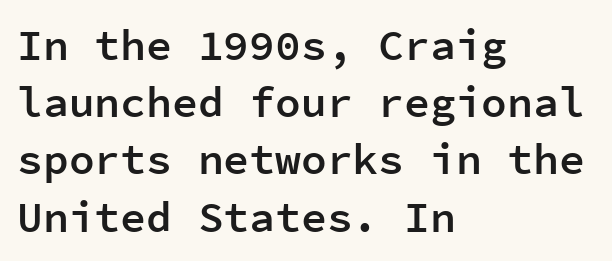
The image shows 43 px semibold sans-serif type, upright, monospaced; set left-aligned, normal line spacing (1.33x), normal letter spacing, not underlined; low stroke contrast and a medium x-height.
